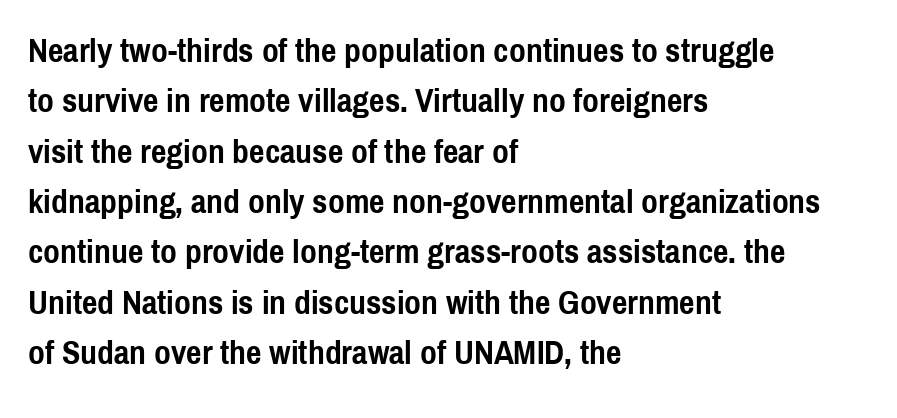
{"serif": "no", "italic": "no", "bold": "yes", "weight": "semibold", "width": "condensed", "x_height": "medium", "monospaced": "no", "underline": "no", "align": "left", "line_spacing": "normal", "line_spacing_ratio": 1.48, "letter_spacing": "normal", "letter_spacing_em": 0.0, "glyph_px": 34}
